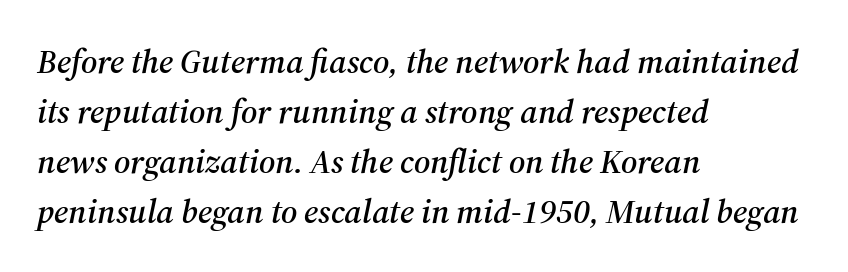
The image shows 34 px serif type, italic (leaning right); set left-aligned, normal line spacing (1.47x), normal letter spacing, not underlined; medium stroke contrast and a medium x-height.
